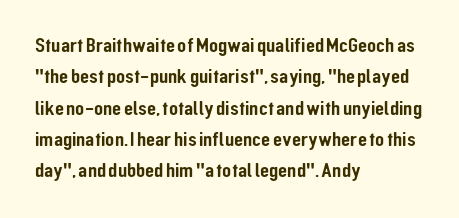
{"italic": "no", "underline": "no", "align": "left", "line_spacing": "normal", "line_spacing_ratio": 1.49, "letter_spacing": "normal", "letter_spacing_em": 0.0, "glyph_px": 21}
